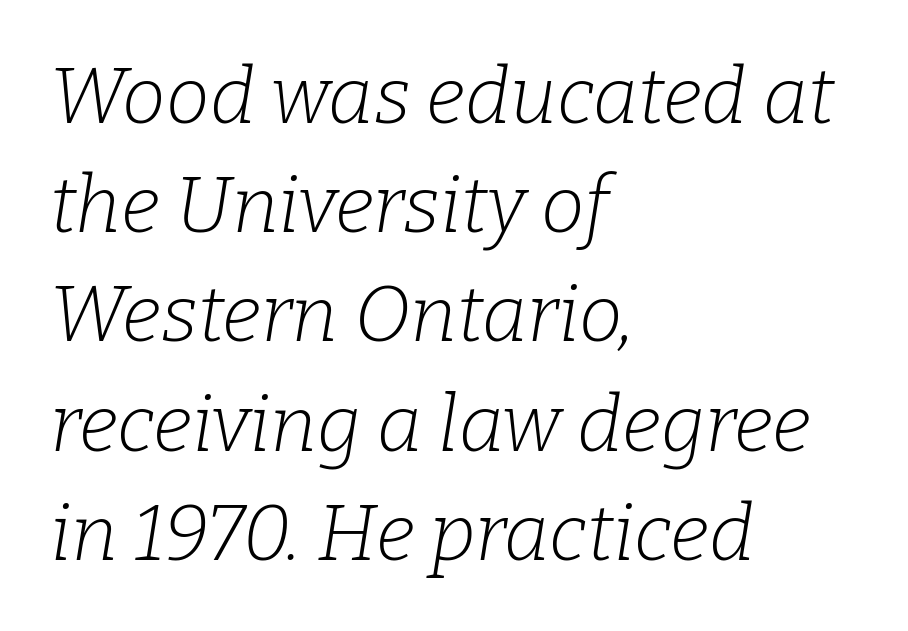
Q: Is the text bold? A: No.
Q: Is the text italic (slanted)? A: Yes, it leans right by about 9 degrees.
Q: Is the typeface a serif or a sans-serif typeface? A: Serif.
Q: Is the text underlined? A: No.
Q: How is the paragraph aligned? A: Left-aligned.
Q: Is the spacing between letters normal or unusually wide? A: Normal.
Q: Is the spacing between lines tight, normal or loose? A: Normal.
Q: Width (condensed, normal, or wide)? A: Normal.
Q: Stroke contrast? A: Low.
Q: x-height? A: Medium.
Q: Monospaced? A: No.
